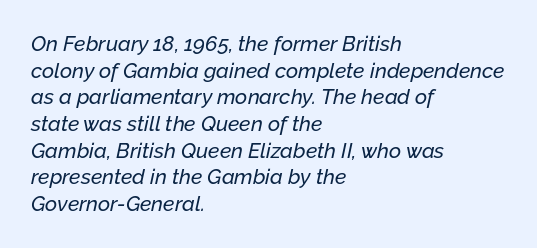
The passage shown leans; its letterforms are oblique. Spacing between characters is what you'd get straight out of the box. The typesetter chose a ragged-right arrangement here. Only glyphs here, with clear space below each row. The block of text has a typical density, with ordinary space between rows.
